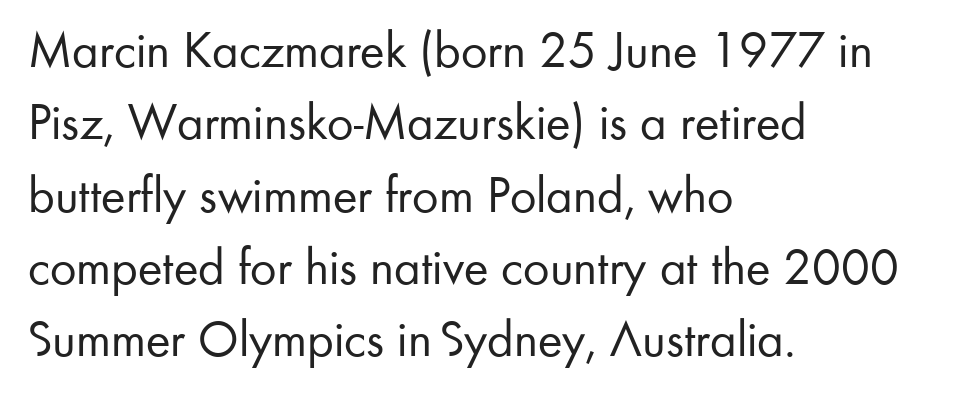
The image shows 52 px regular-weight sans-serif type, upright; set left-aligned, normal line spacing (1.39x), normal letter spacing, not underlined; low stroke contrast and a small x-height.
